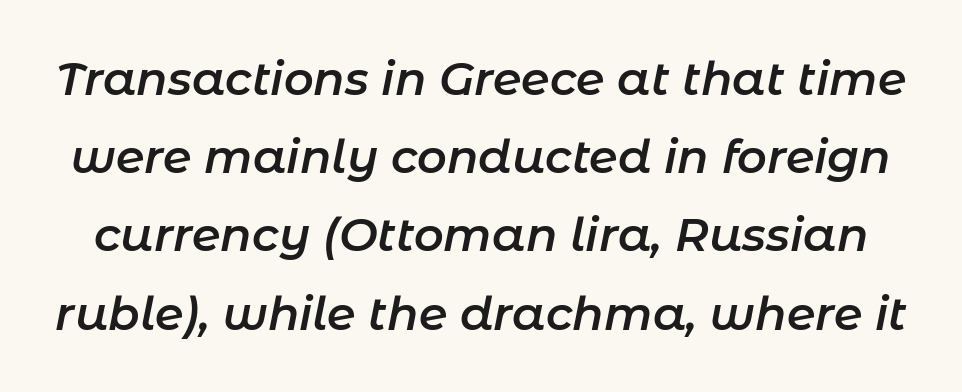
The image shows 46 px semibold type, italic (leaning right); set normal line spacing (1.7x), normal letter spacing, not underlined; low stroke contrast and a medium x-height.
